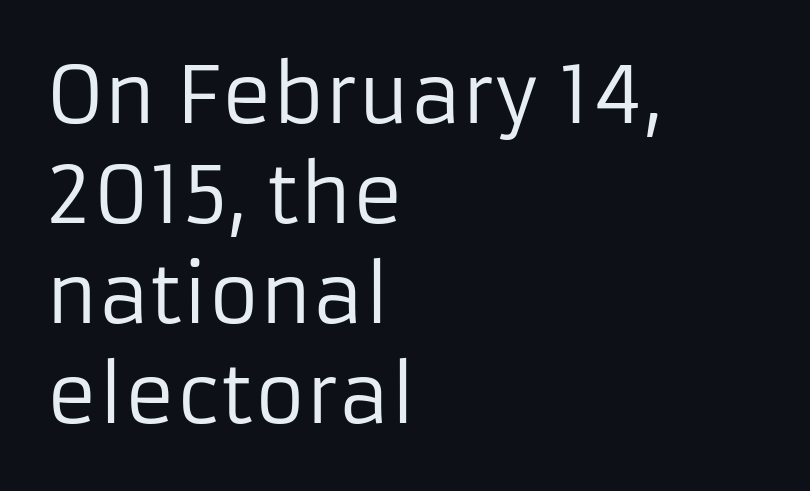
The image shows 78 px regular-weight sans-serif type, upright; set left-aligned, normal line spacing (1.28x), normal letter spacing, not underlined; low stroke contrast and a medium x-height.
